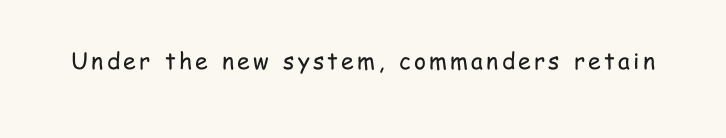
{"italic": "no", "bold": "no", "underline": "no", "glyph_px": 23}
